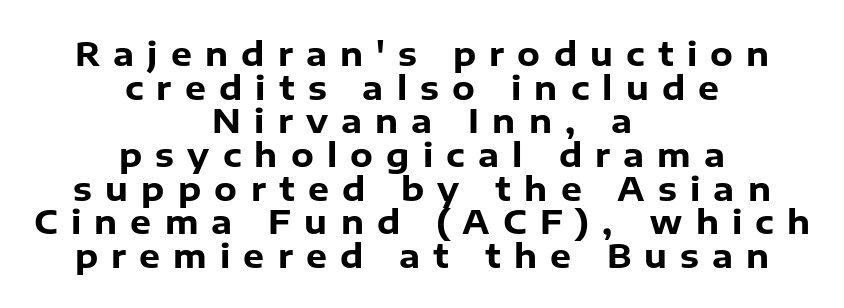
The image shows 33 px heavy sans-serif type, upright; set centered, tight line spacing (1.02x), unusually wide letter spacing (+0.4 em), not underlined; low stroke contrast and a medium x-height.
